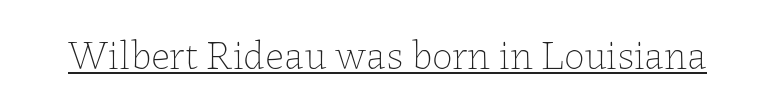
The image shows 41 px thin type, upright; set normal letter spacing, underlined; low stroke contrast and a medium x-height.
